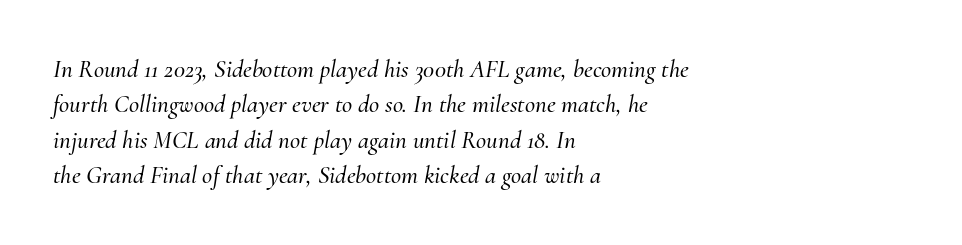
The image shows 25 px text type, italic (leaning right); set left-aligned, normal line spacing (1.42x), normal letter spacing, not underlined.
